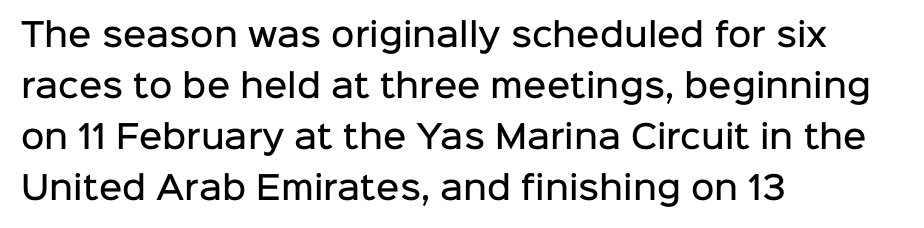
Q: Is the text bold? A: Semi-bold.
Q: Is the text italic (slanted)? A: No, it is upright.
Q: Is the typeface a serif or a sans-serif typeface? A: Sans-serif.
Q: Is the text underlined? A: No.
Q: How is the paragraph aligned? A: Left-aligned.
Q: Is the spacing between letters normal or unusually wide? A: Normal.
Q: Is the spacing between lines tight, normal or loose? A: Normal.
Q: Width (condensed, normal, or wide)? A: Normal.
Q: Stroke contrast? A: Low.
Q: x-height? A: Medium.
Q: Monospaced? A: No.
